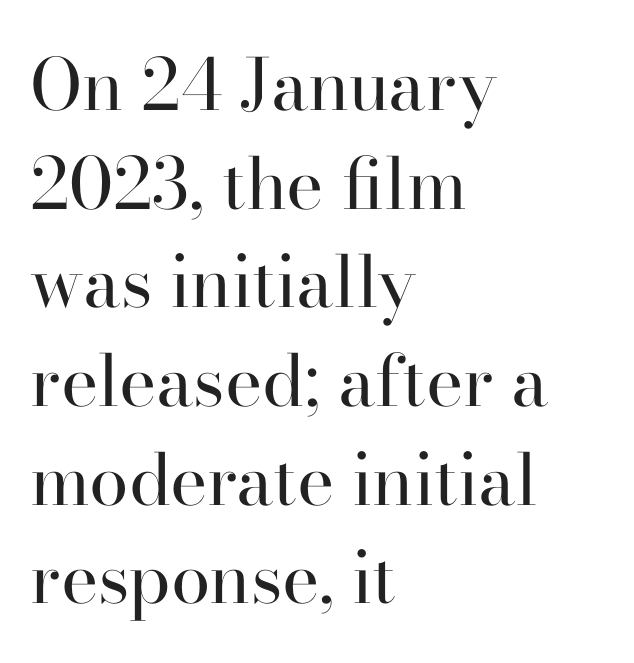
{"serif": "yes", "italic": "no", "bold": "no", "weight": "regular", "width": "normal", "stroke_contrast": "high", "x_height": "small", "monospaced": "no", "underline": "no", "align": "left", "line_spacing": "normal", "line_spacing_ratio": 1.39, "letter_spacing": "normal", "letter_spacing_em": 0.0, "glyph_px": 71}
